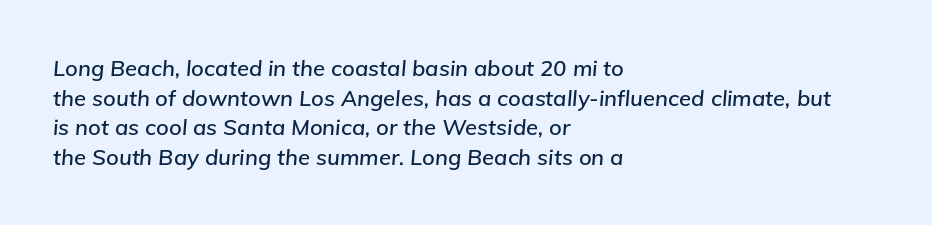
Q: Is the text italic (slanted)? A: Yes, it leans right by about 5 degrees.
Q: Is the text underlined? A: No.
Q: How is the paragraph aligned? A: Left-aligned.
Q: Is the spacing between letters normal or unusually wide? A: Normal.
Q: Is the spacing between lines tight, normal or loose? A: Normal.
